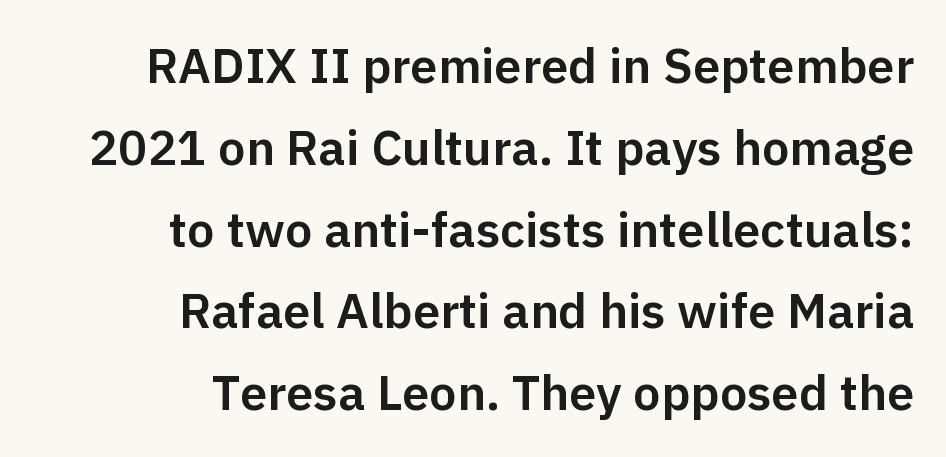
Q: Is the text italic (slanted)? A: No, it is upright.
Q: Is the typeface a serif or a sans-serif typeface? A: Sans-serif.
Q: Is the text underlined? A: No.
Q: How is the paragraph aligned? A: Right-aligned.
Q: Is the spacing between letters normal or unusually wide? A: Normal.
Q: Is the spacing between lines tight, normal or loose? A: Normal.
Q: Width (condensed, normal, or wide)? A: Normal.
Q: Stroke contrast? A: Low.
Q: x-height? A: Medium.
Q: Monospaced? A: No.
